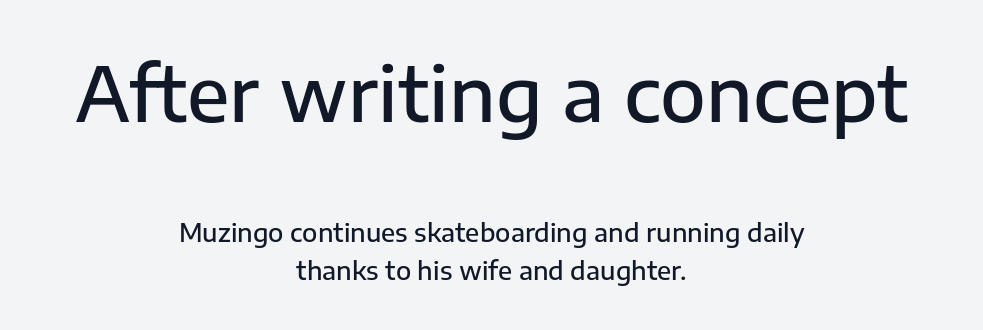
How would I describe the line gaps? Plain and ordinary. Every stem runs plumb, perpendicular to the baseline. Does the copy run flush right? No — it is centered line by line. Each row of text sits above clean, open space.
